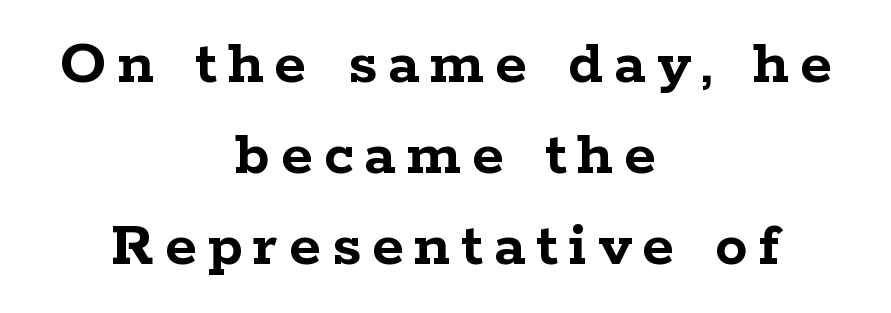
{"serif": "yes", "italic": "no", "bold": "yes", "weight": "semibold", "width": "wide", "stroke_contrast": "low", "x_height": "medium", "monospaced": "no", "underline": "no", "align": "center", "line_spacing": "normal", "line_spacing_ratio": 1.4, "glyph_px": 65}
